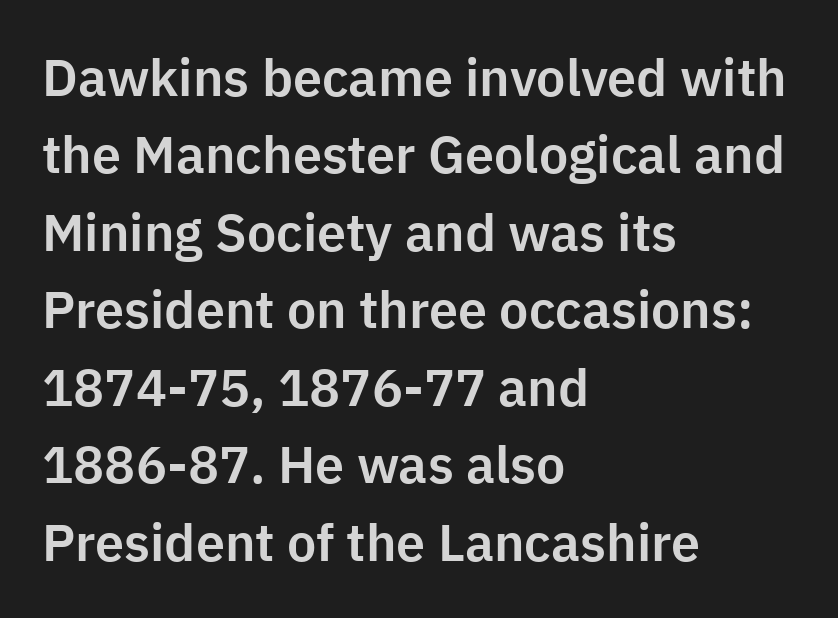
Q: Is the text italic (slanted)? A: No, it is upright.
Q: Is the typeface a serif or a sans-serif typeface? A: Sans-serif.
Q: Is the text underlined? A: No.
Q: How is the paragraph aligned? A: Left-aligned.
Q: Is the spacing between letters normal or unusually wide? A: Normal.
Q: Is the spacing between lines tight, normal or loose? A: Normal.
Q: Width (condensed, normal, or wide)? A: Normal.
Q: Stroke contrast? A: Low.
Q: x-height? A: Medium.
Q: Monospaced? A: No.
